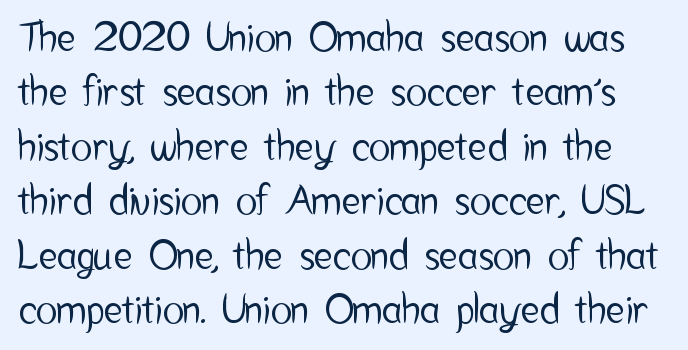
Q: Is the text italic (slanted)? A: No, it is upright.
Q: Is the typeface a serif or a sans-serif typeface? A: Sans-serif.
Q: Is the text underlined? A: No.
Q: Is the spacing between letters normal or unusually wide? A: Normal.
Q: Is the spacing between lines tight, normal or loose? A: Normal.
Q: Width (condensed, normal, or wide)? A: Condensed.
Q: Stroke contrast? A: Low.
Q: x-height? A: Medium.
Q: Monospaced? A: No.
